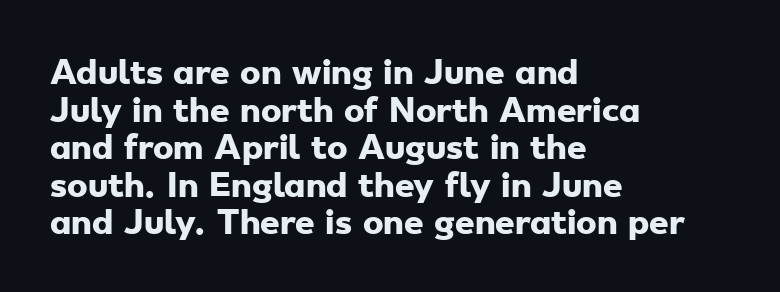
Q: Is the text bold? A: Yes.
Q: Is the typeface a serif or a sans-serif typeface? A: Sans-serif.
Q: Is the text underlined? A: No.
Q: How is the paragraph aligned? A: Left-aligned.
Q: Is the spacing between letters normal or unusually wide? A: Normal.
Q: Width (condensed, normal, or wide)? A: Wide.
Q: Stroke contrast? A: Low.
Q: x-height? A: Small.
Q: Monospaced? A: No.
